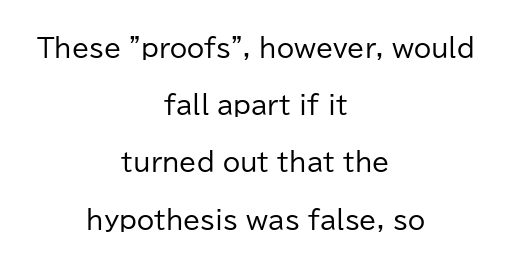
Q: Is the text bold? A: No.
Q: Is the text italic (slanted)? A: No, it is upright.
Q: Is the text underlined? A: No.
Q: How is the paragraph aligned? A: Centered.
Q: Is the spacing between letters normal or unusually wide? A: Normal.
Q: Is the spacing between lines tight, normal or loose? A: Loose.
